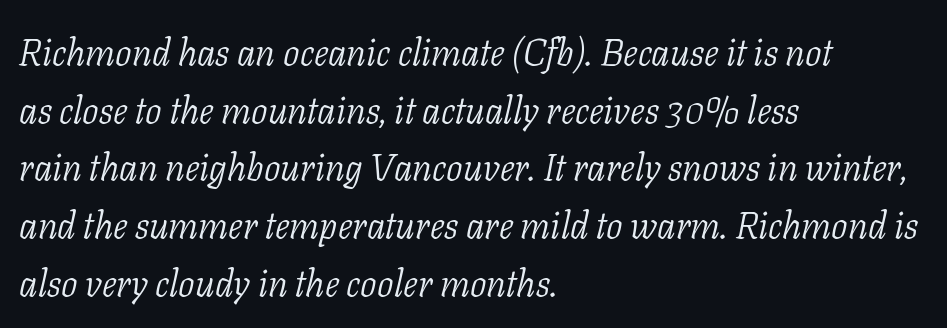
The image shows 37 px light serif type, italic (leaning right); set left-aligned, normal line spacing (1.56x), normal letter spacing, not underlined; low stroke contrast and a medium x-height.
